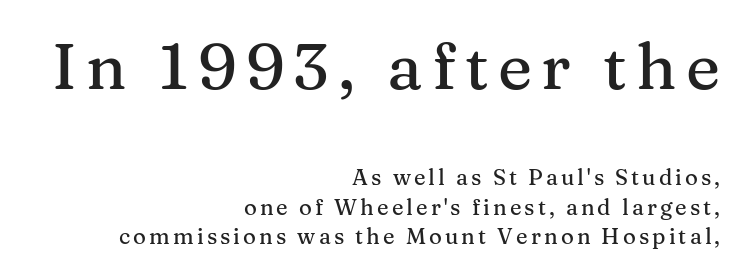
The image shows 65 px serif type, upright; set right-aligned, normal line spacing (1.33x), not underlined; the first (top) block is 2.95x larger; medium stroke contrast and a medium x-height.
